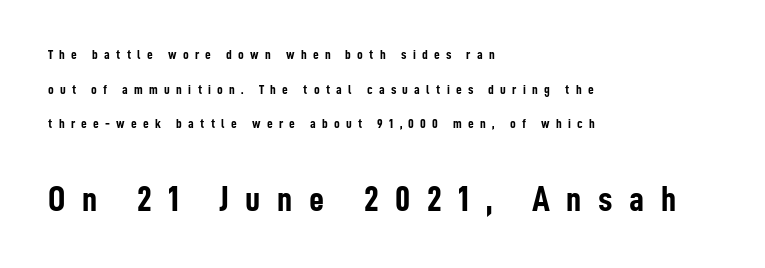
Q: Is the text bold? A: Yes.
Q: Is the text italic (slanted)? A: No, it is upright.
Q: Is the typeface a serif or a sans-serif typeface? A: Sans-serif.
Q: Is the text underlined? A: No.
Q: How is the paragraph aligned? A: Left-aligned.
Q: Is the spacing between letters normal or unusually wide? A: Unusually wide.
Q: Is the spacing between lines tight, normal or loose? A: Loose.
Q: Which block of text is set in a larger size, the first (top) or the second (bottom)? A: The second (bottom) one.
Q: Width (condensed, normal, or wide)? A: Condensed.
Q: Stroke contrast? A: Low.
Q: x-height? A: Medium.
Q: Monospaced? A: No.
